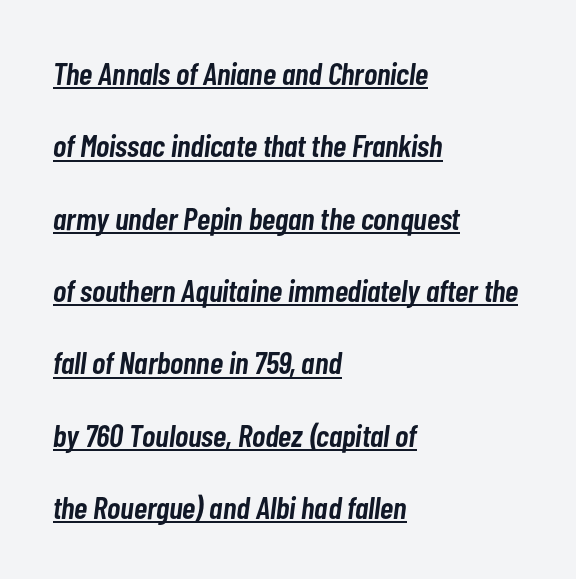
Notice how the stems are inclined rather than vertical — that's the hallmark of italics. You could fit nearly another row in the gap between these rows. The face used here is rendered with its standard letterfit. What decoration does the sample have? An underline. The sample has been set in demibold, a notch under bold. Which margin do the lines hug? The left one — the right edge is uneven.
